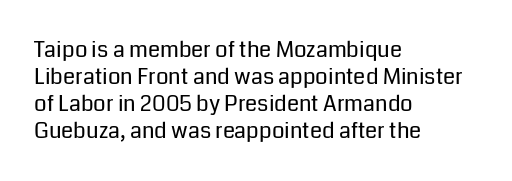
The image shows 22 px text type, upright; set left-aligned, line spacing 1.22x, normal letter spacing, not underlined.
